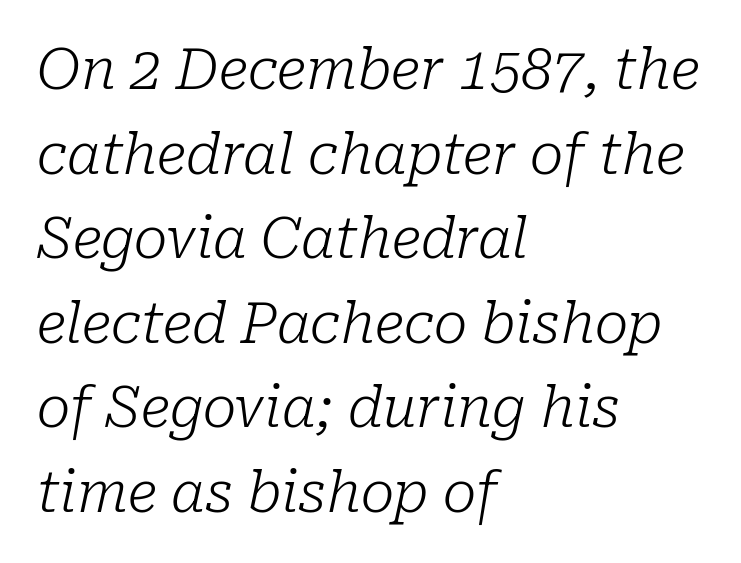
The image shows 56 px light serif type, italic (leaning right); set left-aligned, normal line spacing (1.51x), normal letter spacing, not underlined; low stroke contrast and a medium x-height.
